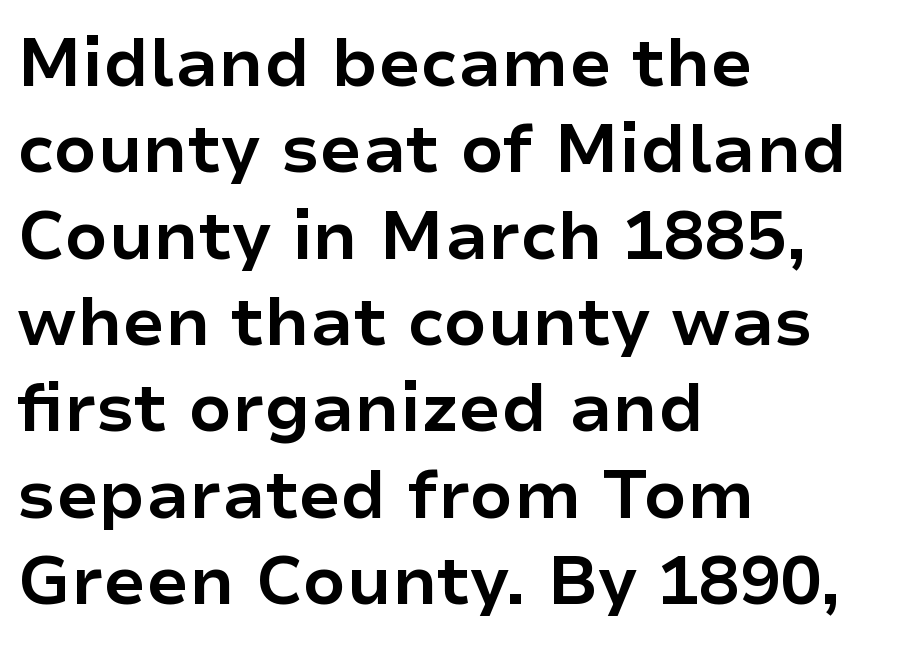
The zone under the glyphs is completely vacant. Standard letterfit; no display-style spreading of the glyphs. Its strokes are broad and dark, the hallmark of bold type. Is this a fixed-width face? No — the glyphs have proportional, varying widths.
